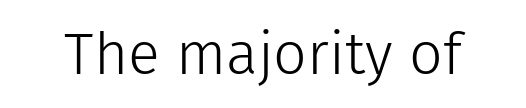
{"serif": "no", "italic": "no", "bold": "no", "weight": "light", "width": "normal", "stroke_contrast": "low", "x_height": "medium", "monospaced": "no", "underline": "no", "letter_spacing": "normal", "letter_spacing_em": 0.0, "glyph_px": 59}
